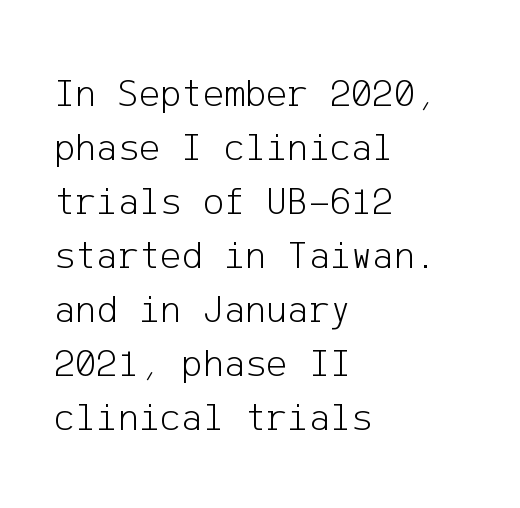
{"serif": "no", "italic": "no", "bold": "no", "weight": "light", "width": "normal", "stroke_contrast": "low", "x_height": "medium", "underline": "no", "align": "left", "line_spacing": "normal", "line_spacing_ratio": 1.35, "letter_spacing": "normal", "letter_spacing_em": 0.0, "glyph_px": 40}
